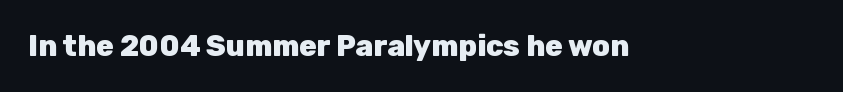
The letters stand upright; this is a roman face. The foot of each line stays bare and open. Tracking here is standard; glyphs follow each other at the usual distance. You can tell from the bare stems that sans-serif type was used. The characters look thick and weighty, a clear bold. Proportional: the letters do not fall into vertical columns.
